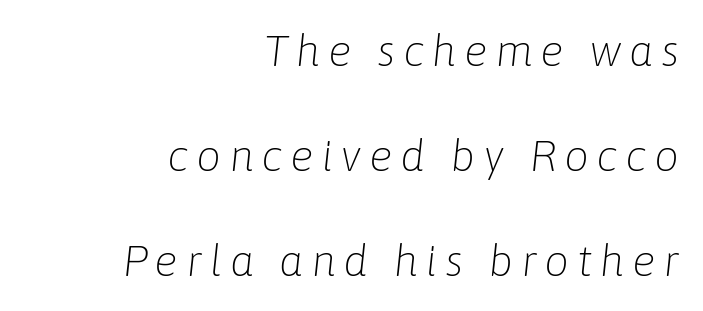
Each stroke keeps to a modest, everyday thickness or less. Students, observe: this is what heavily led, spacious text looks like. If you drew a ruler down the right edge, every line would touch it. Character widths vary here, with narrow letters taking less room than wide ones. Words float on clear page, feet unadorned.
